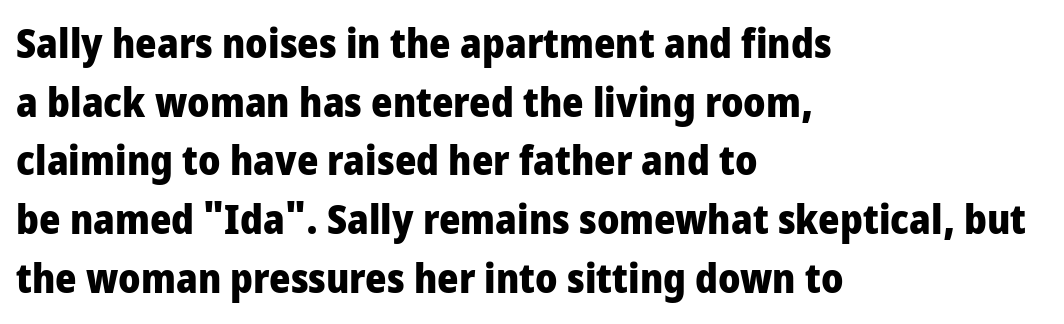
In terms of posture, this sample is upright. The block of text has a typical density, with ordinary space between rows. Glyph-to-glyph distance matches everyday printed text. The compositor pushed each line to the left boundary. The letters advance in unequal steps, a hallmark of proportional type.
